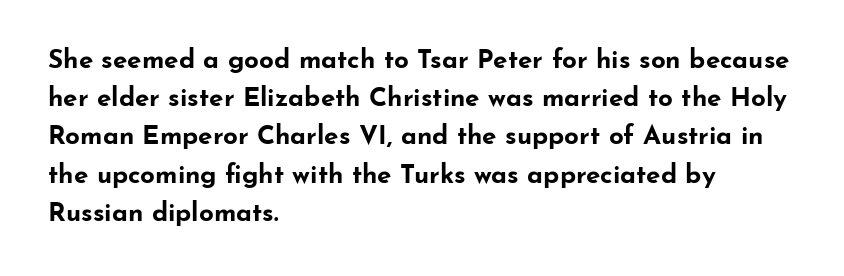
The image shows 26 px bold type, upright; set left-aligned, normal line spacing (1.47x), normal letter spacing, not underlined.
